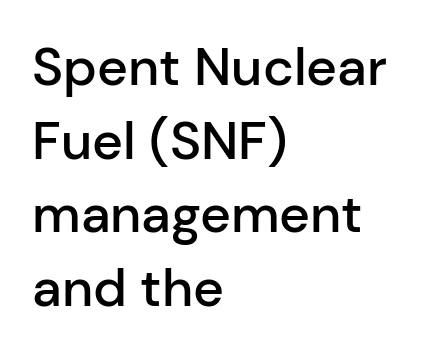
{"serif": "no", "italic": "no", "bold": "semi", "weight": "semibold", "width": "normal", "stroke_contrast": "low", "x_height": "medium", "monospaced": "no", "underline": "no", "align": "left", "line_spacing": "normal", "line_spacing_ratio": 1.39, "letter_spacing": "normal", "letter_spacing_em": 0.0, "glyph_px": 53}
